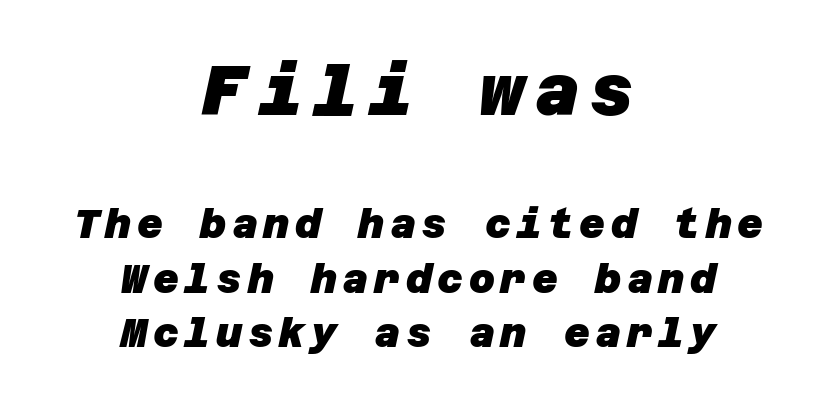
{"serif": "no", "bold": "yes", "weight": "heavy", "width": "normal", "stroke_contrast": "low", "x_height": "large", "underline": "no", "align": "center", "line_spacing": "normal", "line_spacing_ratio": 1.36, "larger_block": "first", "size_ratio": 1.75, "glyph_px": 70}
